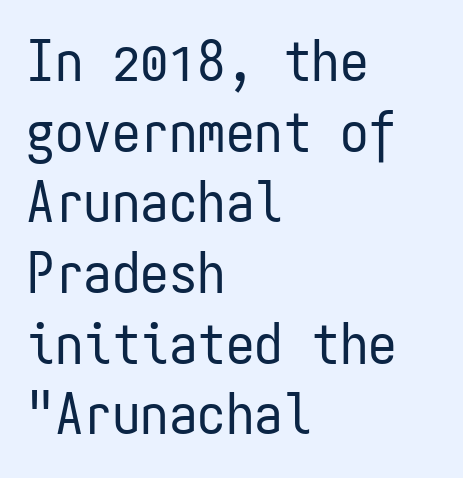
The image shows 57 px regular-weight, condensed sans-serif type, upright, monospaced; set left-aligned, line spacing 1.24x, normal letter spacing, not underlined; low stroke contrast and a medium x-height.
